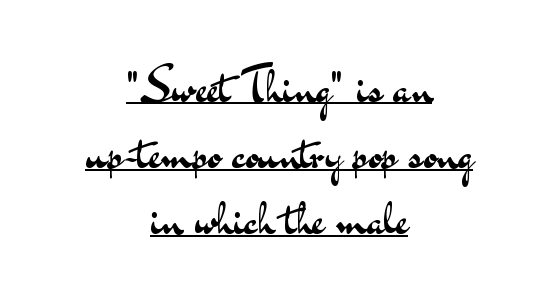
{"serif": "no", "bold": "no", "weight": "regular", "width": "wide", "stroke_contrast": "medium", "x_height": "small", "monospaced": "no", "underline": "yes", "align": "center", "line_spacing": "normal", "line_spacing_ratio": 1.38, "letter_spacing": "normal", "letter_spacing_em": 0.0, "glyph_px": 48}
